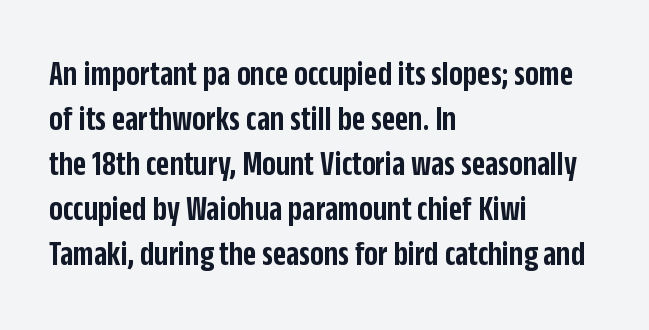
{"serif": "no", "italic": "no", "bold": "semi", "weight": "semibold", "width": "condensed", "stroke_contrast": "low", "x_height": "large", "monospaced": "no", "underline": "no", "align": "left", "line_spacing": "normal", "line_spacing_ratio": 1.25, "letter_spacing": "normal", "letter_spacing_em": 0.0, "glyph_px": 36}
